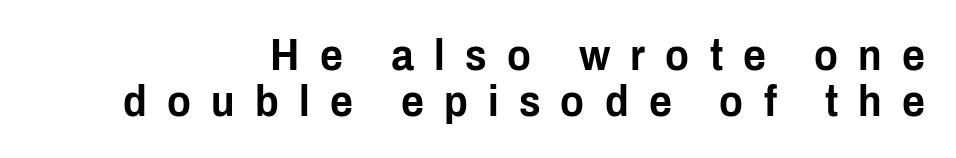
Q: Is the text italic (slanted)? A: No, it is upright.
Q: Is the typeface a serif or a sans-serif typeface? A: Sans-serif.
Q: Is the text underlined? A: No.
Q: How is the paragraph aligned? A: Right-aligned.
Q: Is the spacing between letters normal or unusually wide? A: Unusually wide.
Q: Is the spacing between lines tight, normal or loose? A: Tight.
Q: Width (condensed, normal, or wide)? A: Condensed.
Q: Stroke contrast? A: Low.
Q: x-height? A: Medium.
Q: Monospaced? A: No.
